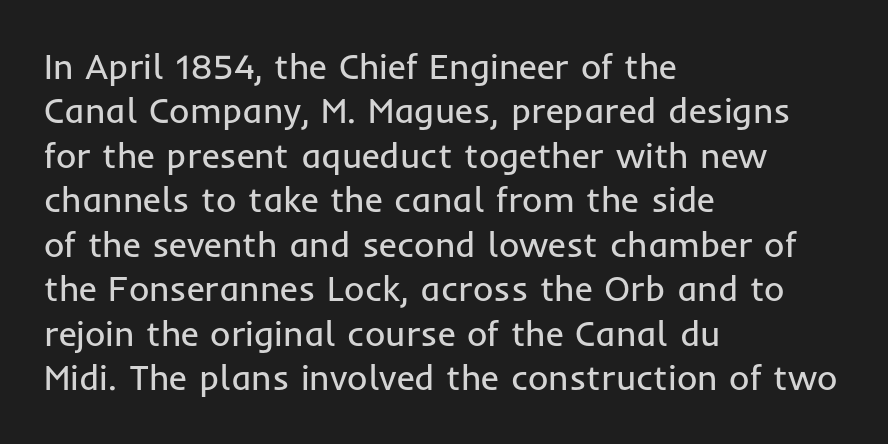
The image shows 35 px regular-weight sans-serif type, upright; set left-aligned, normal line spacing (1.27x), normal letter spacing, not underlined; low stroke contrast and a medium x-height.
